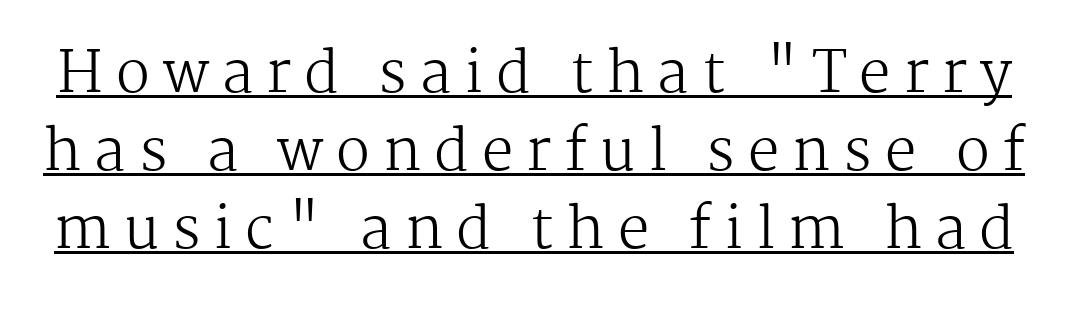
The image shows 56 px regular-weight serif type, upright; set normal line spacing (1.39x), unusually wide letter spacing (+0.23 em), underlined; medium stroke contrast and a medium x-height.
